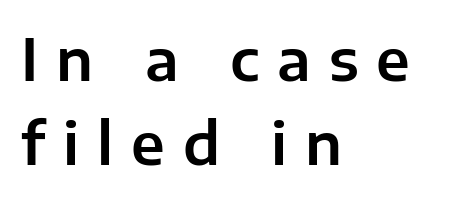
Q: Is the text italic (slanted)? A: No, it is upright.
Q: Is the typeface a serif or a sans-serif typeface? A: Sans-serif.
Q: Is the text underlined? A: No.
Q: How is the paragraph aligned? A: Left-aligned.
Q: Is the spacing between letters normal or unusually wide? A: Unusually wide.
Q: Is the spacing between lines tight, normal or loose? A: Normal.
Q: Width (condensed, normal, or wide)? A: Normal.
Q: Stroke contrast? A: Low.
Q: x-height? A: Medium.
Q: Monospaced? A: No.
